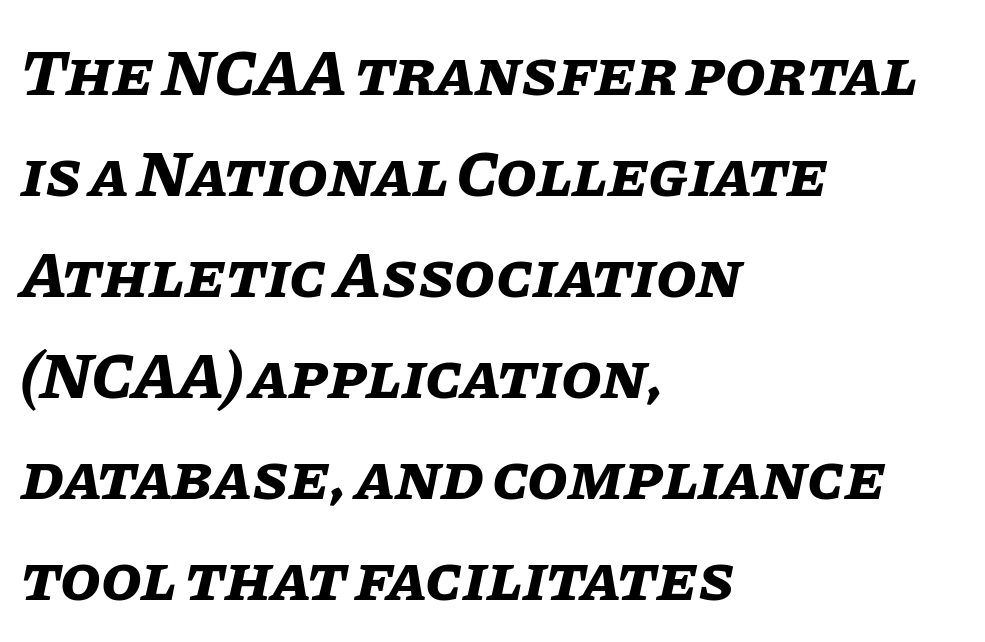
The image shows 66 px bold type, italic (leaning right); set left-aligned, normal line spacing (1.53x), normal letter spacing, not underlined; low stroke contrast and a large x-height.
